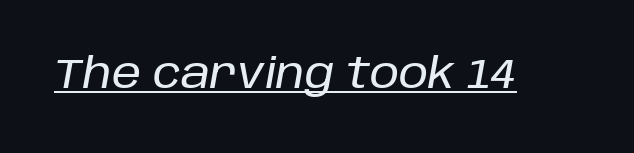
{"italic": "yes", "lean": "right", "slant_degrees": 10, "width": "normal", "stroke_contrast": "low", "x_height": "large", "monospaced": "no", "underline": "yes", "letter_spacing": "normal", "letter_spacing_em": 0.0, "glyph_px": 42}
